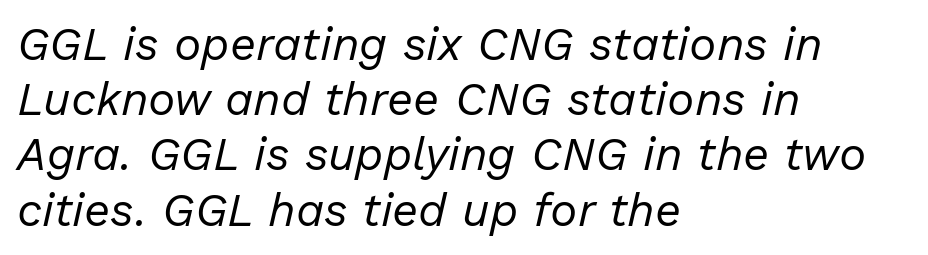
Tall strokes in this sample are angled rather than plumb. This rendering leaves character spacing at its baseline value. These lines stack with their left ends in a neat column. The rendering uses natural spacing where letterforms have individual widths.
